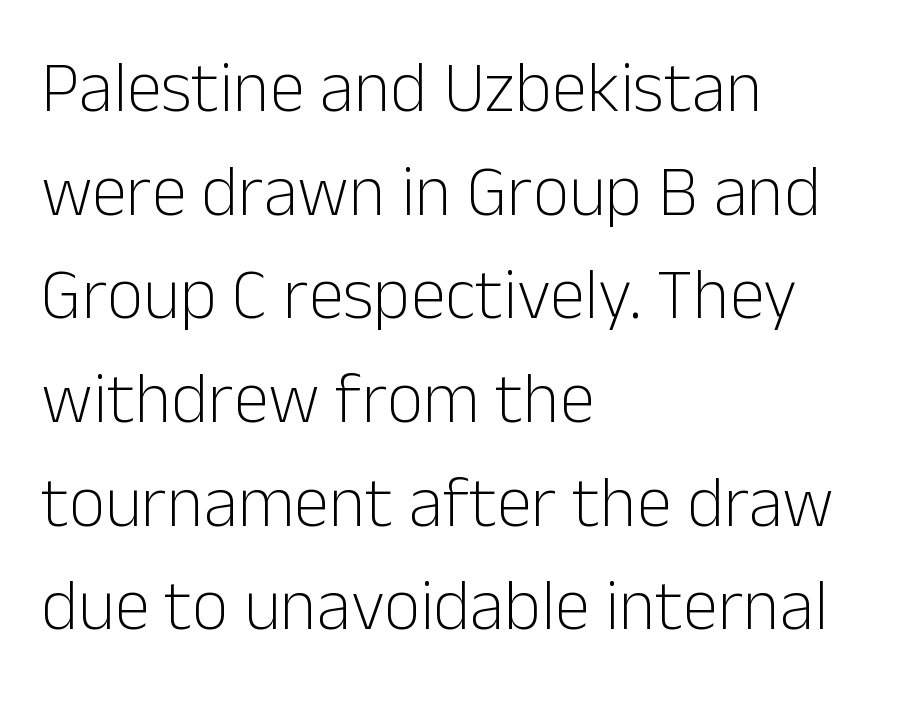
Q: Is the text bold? A: No.
Q: Is the text italic (slanted)? A: No, it is upright.
Q: Is the typeface a serif or a sans-serif typeface? A: Sans-serif.
Q: Is the text underlined? A: No.
Q: How is the paragraph aligned? A: Left-aligned.
Q: Is the spacing between letters normal or unusually wide? A: Normal.
Q: Is the spacing between lines tight, normal or loose? A: Normal.
Q: Width (condensed, normal, or wide)? A: Normal.
Q: Stroke contrast? A: Low.
Q: x-height? A: Medium.
Q: Monospaced? A: No.
